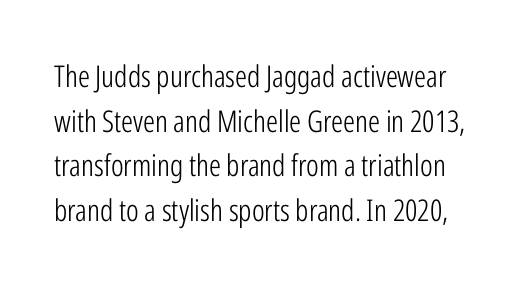
Q: Is the text bold? A: No.
Q: Is the text italic (slanted)? A: No, it is upright.
Q: Is the typeface a serif or a sans-serif typeface? A: Sans-serif.
Q: Is the text underlined? A: No.
Q: Is the spacing between letters normal or unusually wide? A: Normal.
Q: Is the spacing between lines tight, normal or loose? A: Normal.
Q: Width (condensed, normal, or wide)? A: Condensed.
Q: Stroke contrast? A: Low.
Q: x-height? A: Medium.
Q: Monospaced? A: No.
